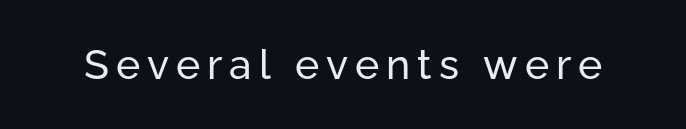
{"serif": "no", "italic": "no", "bold": "no", "weight": "regular", "width": "normal", "stroke_contrast": "low", "x_height": "medium", "monospaced": "no", "underline": "no", "glyph_px": 41}
